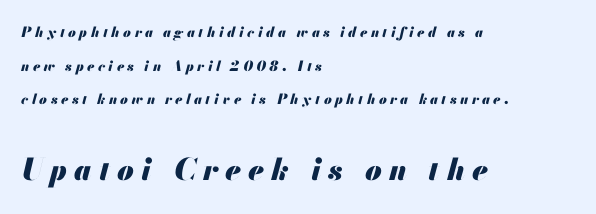
Regarding leading, the lines here are spaced well apart. This is oblique type, the kind used for emphasis or titles. Stroke thickness is high; the sample reads as a true bold. The line texture is sparse and dotted thanks to wide tracking. The string is rendered with underlining switched off.
